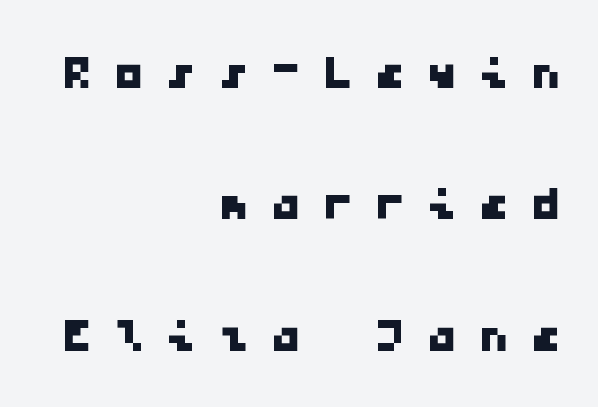
{"serif": "no", "width": "wide", "stroke_contrast": "low", "x_height": "medium", "monospaced": "yes", "underline": "no", "align": "right", "line_spacing": "loose", "line_spacing_ratio": 2.12, "letter_spacing": "wide", "letter_spacing_em": 0.34, "glyph_px": 62}
